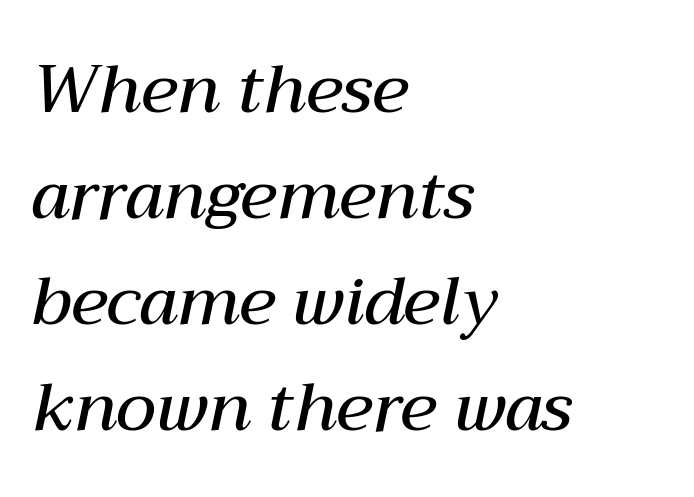
Q: Is the text bold? A: Semi-bold.
Q: Is the text italic (slanted)? A: Yes, it leans right by about 12 degrees.
Q: Is the text underlined? A: No.
Q: How is the paragraph aligned? A: Left-aligned.
Q: Is the spacing between letters normal or unusually wide? A: Normal.
Q: Is the spacing between lines tight, normal or loose? A: Normal.
Q: Width (condensed, normal, or wide)? A: Normal.
Q: Stroke contrast? A: Medium.
Q: x-height? A: Medium.
Q: Monospaced? A: No.
